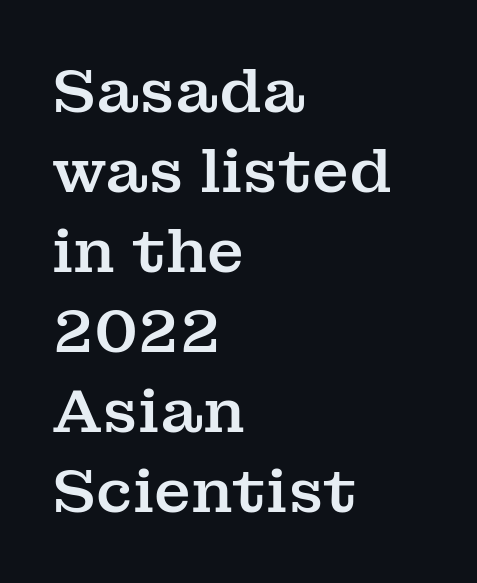
{"serif": "yes", "italic": "no", "width": "normal", "stroke_contrast": "medium", "x_height": "medium", "monospaced": "no", "underline": "no", "align": "left", "line_spacing": "normal", "line_spacing_ratio": 1.31, "letter_spacing": "normal", "letter_spacing_em": 0.0, "glyph_px": 61}
